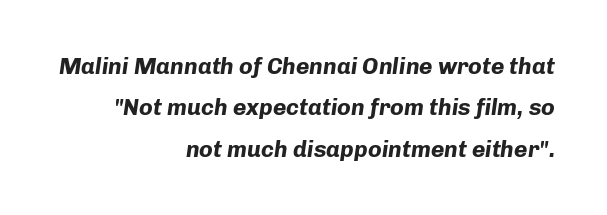
The image shows 23 px bold type, italic (leaning right); set right-aligned, line spacing 1.8x, normal letter spacing, not underlined.
